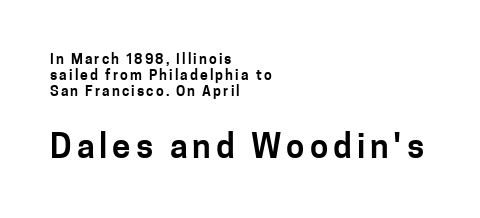
{"serif": "no", "italic": "no", "width": "normal", "stroke_contrast": "low", "x_height": "medium", "monospaced": "no", "underline": "no", "align": "left", "line_spacing_ratio": 1.16, "larger_block": "second", "size_ratio": 2.36, "glyph_px": 33}
